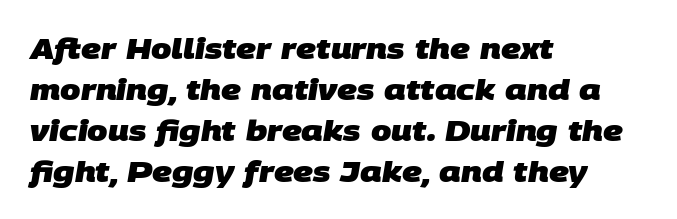
Just letters on the line, the space beneath them empty. Character widths vary here, with narrow letters taking less room than wide ones. The font family rendered here belongs to the sans-serif group. Leading matches the norm, producing a regular column. A classic flush-left, rag-right setting is used for this passage. Words appear dense and cohesive because spacing is normal.
